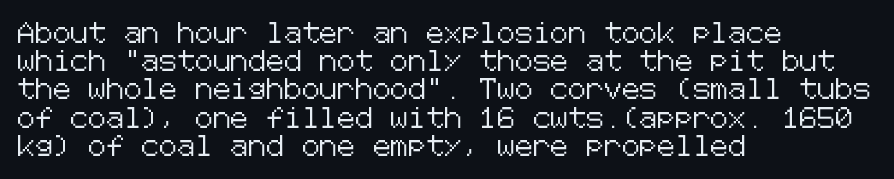
The image shows 20 px text type, upright; set left-aligned, normal line spacing (1.41x), normal letter spacing, not underlined.
